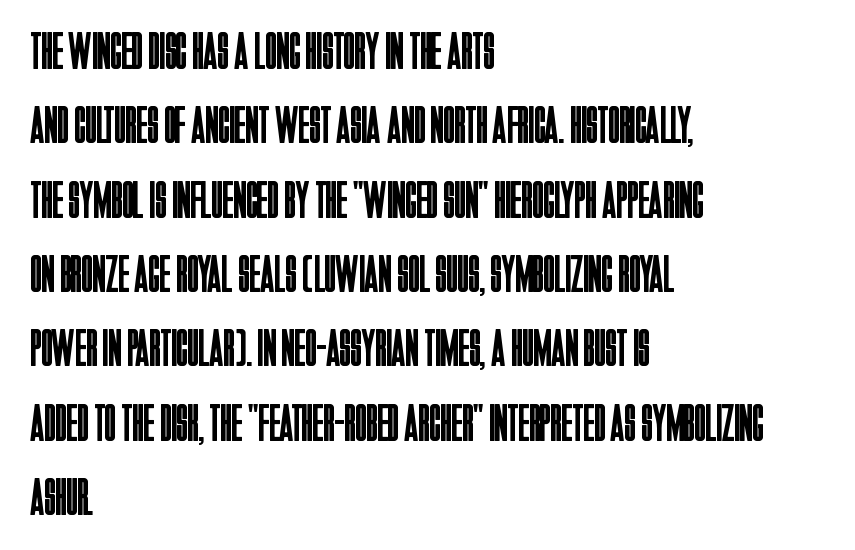
The image shows 52 px regular-weight, condensed sans-serif type, upright; set left-aligned, normal line spacing (1.43x), normal letter spacing, not underlined; low stroke contrast and a large x-height.
